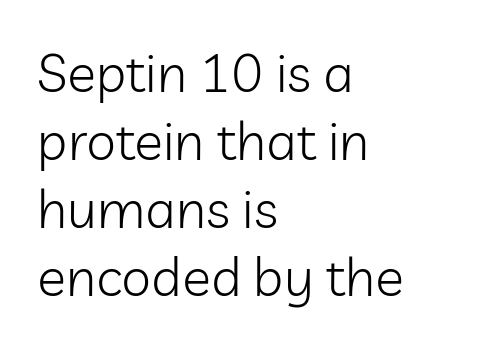
These lines are composed in type without serifs. Counters stay open thanks to moderate or lighter strokes. Lines of text with bare space underneath. Characters remain perfectly vertical along every line. Regarding leading, the lines here are spaced in the standard way. A typesetter would call this proportional, since set widths differ per character.
